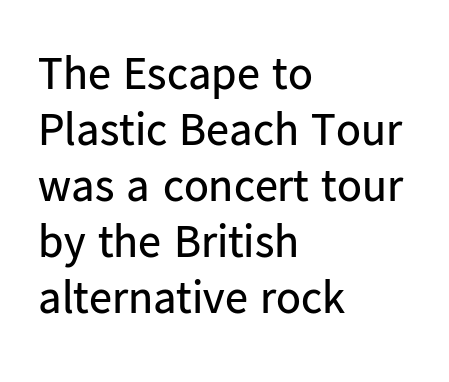
{"serif": "no", "italic": "no", "bold": "no", "weight": "regular", "width": "normal", "stroke_contrast": "low", "x_height": "medium", "monospaced": "no", "underline": "no", "align": "left", "line_spacing_ratio": 1.22, "letter_spacing": "normal", "letter_spacing_em": 0.0, "glyph_px": 46}
